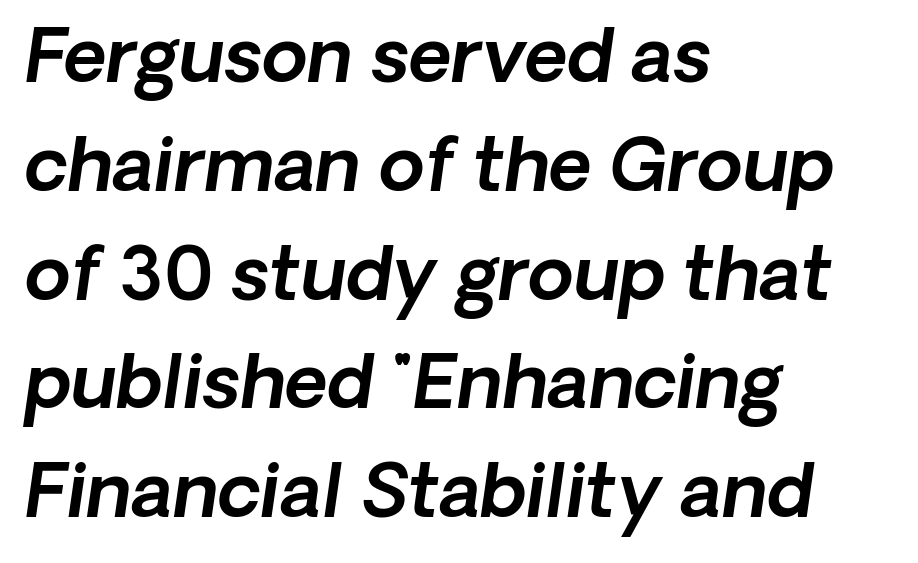
This is sans-serif lettering, the kind often seen on screens and signage. The compositor pushed each line to the left boundary. In terms of leading, this rendering sits right in the middle. Spacing verdict: proportional, widths tailored to each character. Lines of text with bare space underneath.
